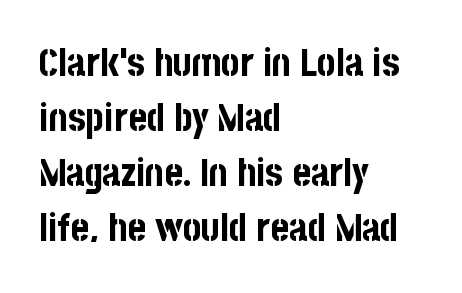
Notice how the stems are strictly vertical — no italics here. The space directly below the letters is spotless. A dark, heavy texture on the line: the type is bold. No extra tracking has been applied to these lines. The line-height multiplier appears to be the usual default. These lines are rendered in a variable-pitch font.
